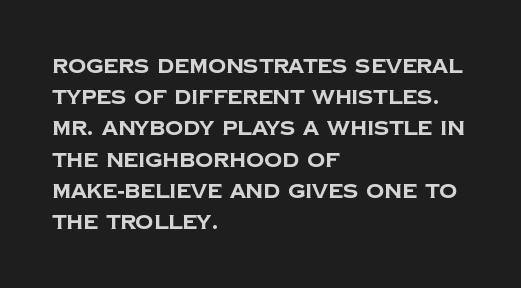
Q: Is the text bold? A: Yes.
Q: Is the text underlined? A: No.
Q: How is the paragraph aligned? A: Left-aligned.
Q: Is the spacing between letters normal or unusually wide? A: Normal.
Q: Is the spacing between lines tight, normal or loose? A: Normal.
